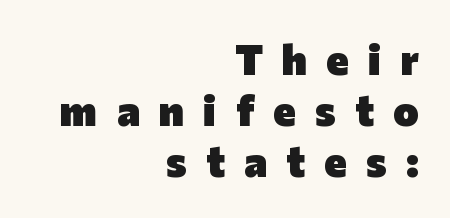
{"serif": "no", "italic": "no", "bold": "yes", "weight": "heavy", "width": "normal", "stroke_contrast": "low", "x_height": "medium", "monospaced": "no", "underline": "no", "align": "right", "line_spacing_ratio": 1.19, "letter_spacing": "wide", "letter_spacing_em": 0.45, "glyph_px": 43}
